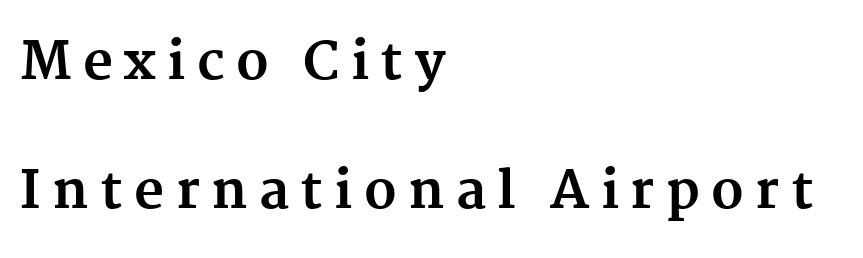
The image shows 52 px bold serif type, upright; set left-aligned, loose line spacing (2.48x), unusually wide letter spacing (+0.22 em), not underlined; medium stroke contrast and a medium x-height.
